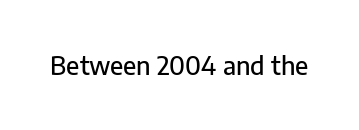
The image shows 25 px text type, upright; set normal letter spacing, not underlined.
